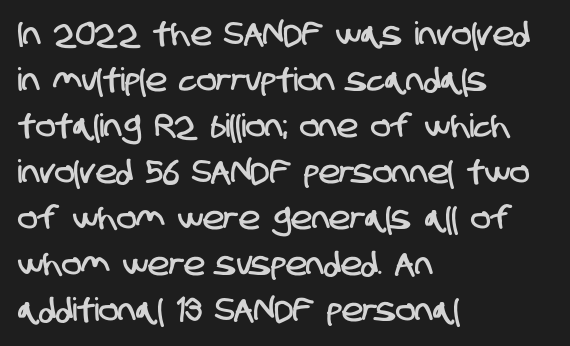
The image shows 32 px condensed sans-serif type; set left-aligned, normal line spacing (1.44x), normal letter spacing, not underlined; low stroke contrast and a large x-height.
